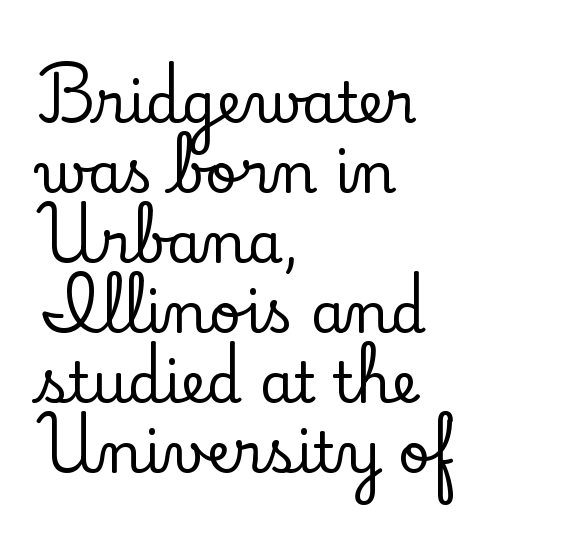
Q: Is the text italic (slanted)? A: No, it is upright.
Q: Is the typeface a serif or a sans-serif typeface? A: Serif.
Q: Is the text underlined? A: No.
Q: How is the paragraph aligned? A: Left-aligned.
Q: Is the spacing between letters normal or unusually wide? A: Normal.
Q: Is the spacing between lines tight, normal or loose? A: Normal.
Q: Width (condensed, normal, or wide)? A: Normal.
Q: Stroke contrast? A: Low.
Q: x-height? A: Small.
Q: Monospaced? A: No.
